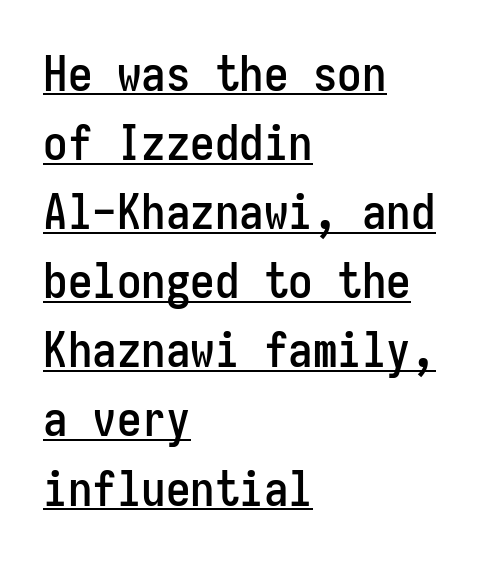
The image shows 49 px condensed sans-serif type, upright, monospaced; set left-aligned, normal line spacing (1.41x), normal letter spacing, underlined; low stroke contrast and a medium x-height.
